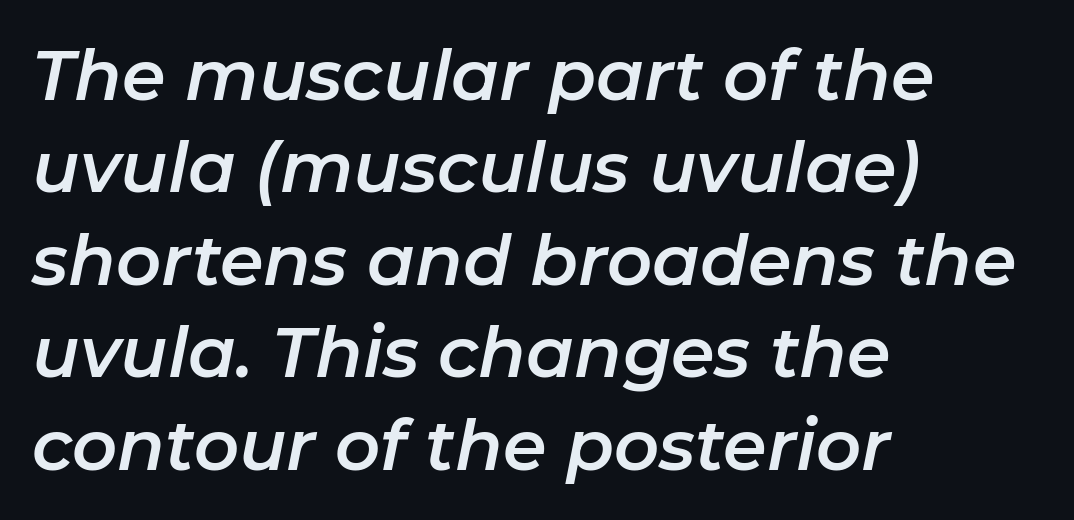
Q: Is the text italic (slanted)? A: Yes, it leans right by about 11 degrees.
Q: Is the text underlined? A: No.
Q: How is the paragraph aligned? A: Left-aligned.
Q: Is the spacing between letters normal or unusually wide? A: Normal.
Q: Is the spacing between lines tight, normal or loose? A: Normal.
Q: Width (condensed, normal, or wide)? A: Normal.
Q: Stroke contrast? A: Low.
Q: x-height? A: Medium.
Q: Monospaced? A: No.
